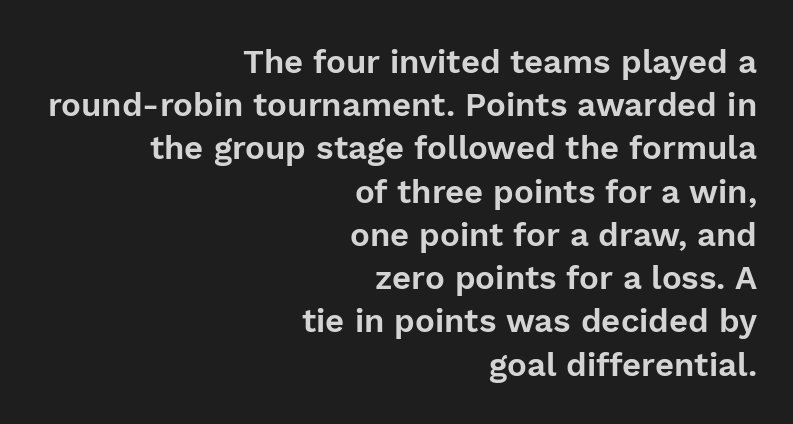
The image shows 33 px sans-serif type, upright; set right-aligned, normal line spacing (1.31x), normal letter spacing, not underlined; low stroke contrast and a medium x-height.
